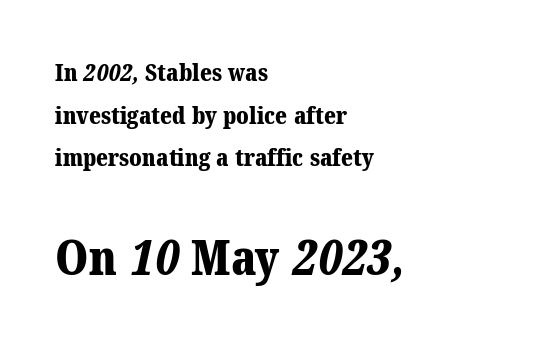
The image shows 49 px bold serif type; set left-aligned, line spacing 1.78x, normal letter spacing, not underlined; the second (bottom) block is 2.04x larger; medium stroke contrast and a medium x-height.
